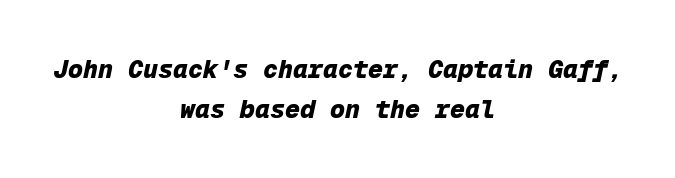
{"italic": "yes", "lean": "right", "slant_degrees": 12, "bold": "yes", "underline": "no", "align": "center", "line_spacing": "normal", "line_spacing_ratio": 1.59, "letter_spacing": "normal", "letter_spacing_em": 0.0, "glyph_px": 25}
